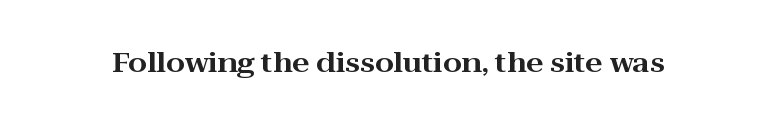
This rendering leaves character spacing at its baseline value. Has an underline been added? It has not. No italicization has been applied; the sample stays upright.
